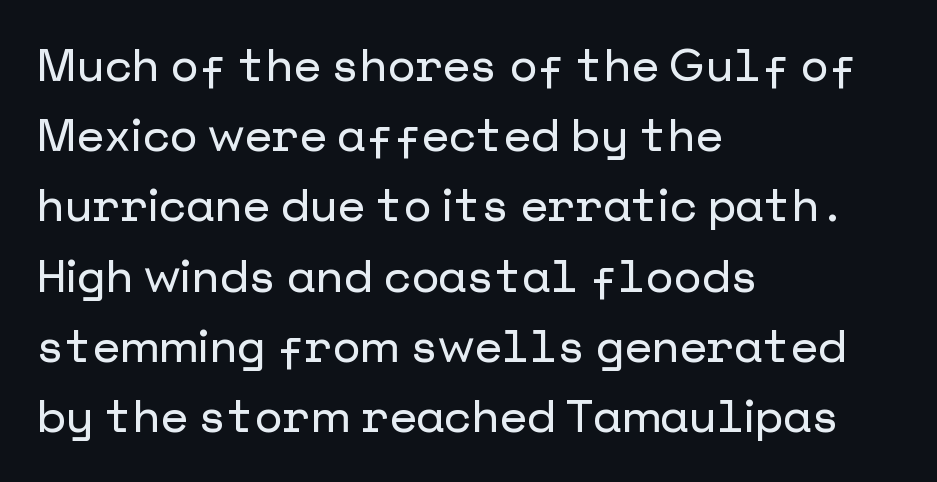
The image shows 45 px sans-serif type, upright; set left-aligned, normal line spacing (1.56x), normal letter spacing, not underlined; low stroke contrast and a medium x-height.
